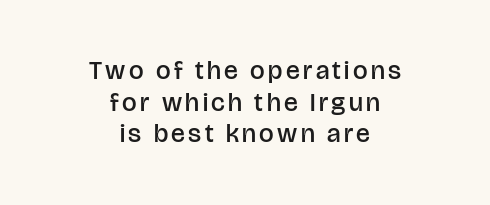
This rendering uses center alignment, leaving both contours irregular but symmetric. Notice the strokes are somewhat thickened but not fully heavy: this is a semibold. Any mark beneath the type? The region is blank. Notice how the stems are strictly vertical — no italics here.
